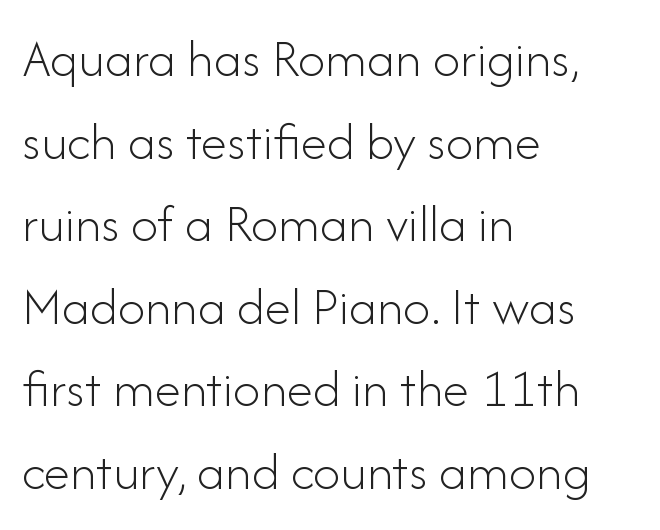
No extra tracking has been applied to these lines. Stroke terminals: plain, sans-serif. Plain, unruled lines of type. The vertical gap from one line to the next is medium.
